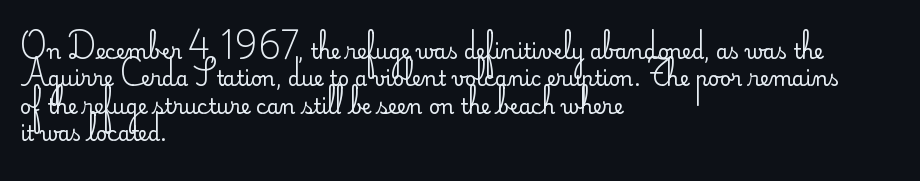
The image shows 20 px text type, upright; set left-aligned, normal line spacing (1.37x), normal letter spacing, not underlined.
